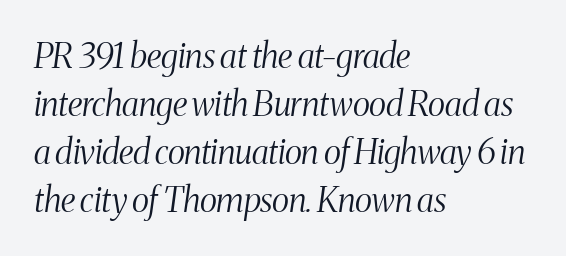
Q: Is the text bold? A: No.
Q: Is the text italic (slanted)? A: Yes, it leans right by about 8 degrees.
Q: Is the typeface a serif or a sans-serif typeface? A: Serif.
Q: Is the text underlined? A: No.
Q: How is the paragraph aligned? A: Left-aligned.
Q: Is the spacing between letters normal or unusually wide? A: Normal.
Q: Is the spacing between lines tight, normal or loose? A: Normal.
Q: Width (condensed, normal, or wide)? A: Condensed.
Q: Stroke contrast? A: Medium.
Q: x-height? A: Medium.
Q: Monospaced? A: No.
